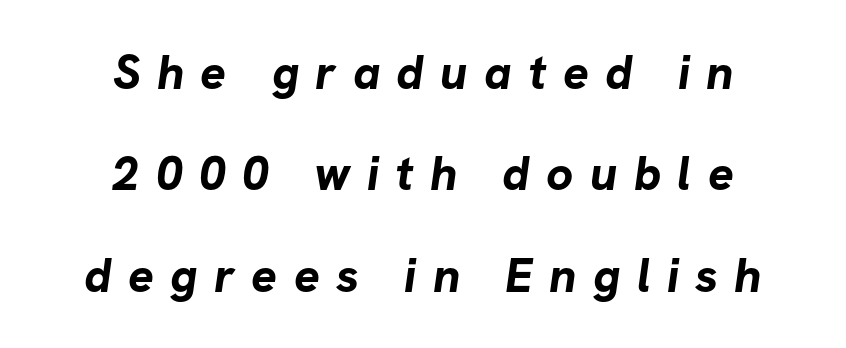
Its strokes are broad and dark, the hallmark of bold type. Each row of text sits above clean, open space. Does extra space separate the letters? Yes, quite a lot of it. Visually the block forms a symmetrical silhouette, jagged on both flanks. Look at the bottom of the vertical strokes: they stop flat, with no serifs. A typesetter would call this proportional, since set widths differ per character.
